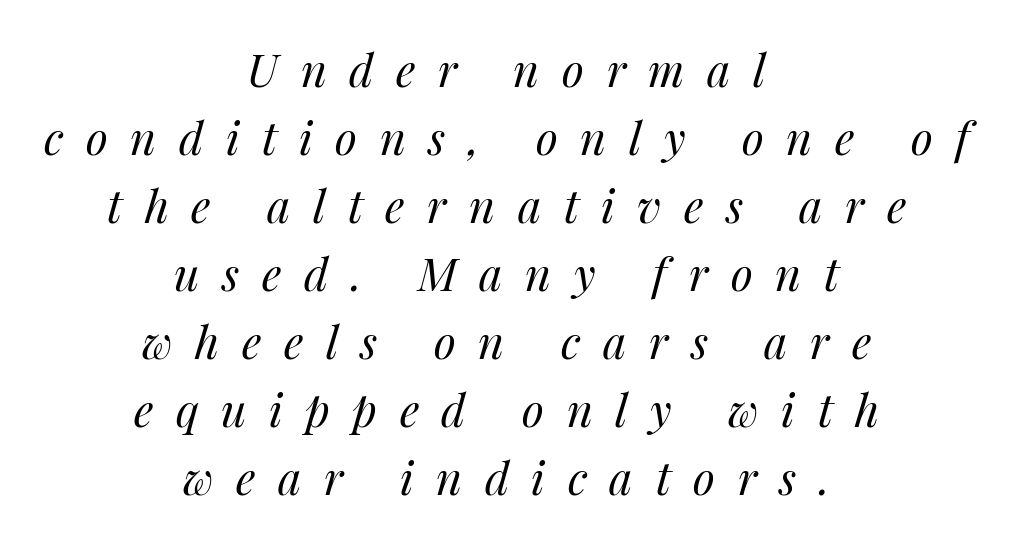
The image shows 45 px regular-weight type, italic (leaning right); set centered, normal line spacing (1.51x), unusually wide letter spacing (+0.5 em), not underlined; medium stroke contrast and a medium x-height.
